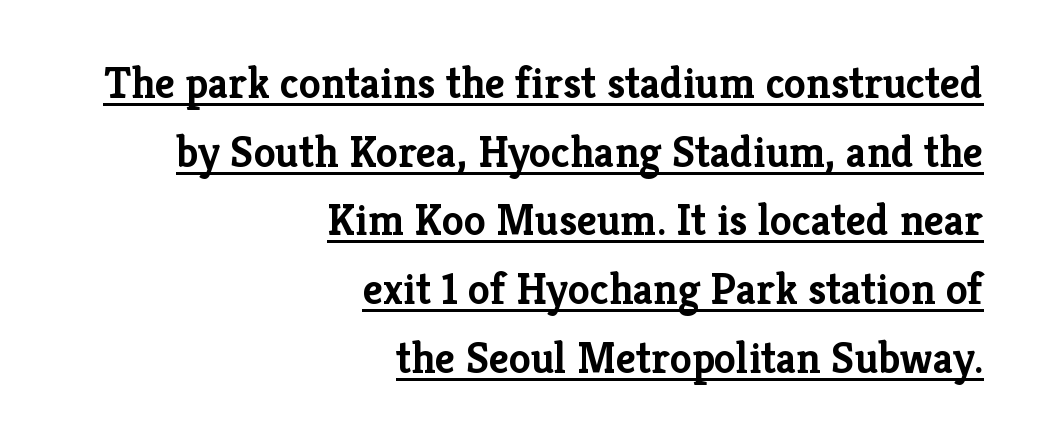
The image shows 44 px semibold serif type, upright; set right-aligned, normal line spacing (1.56x), normal letter spacing, underlined; low stroke contrast and a medium x-height.
